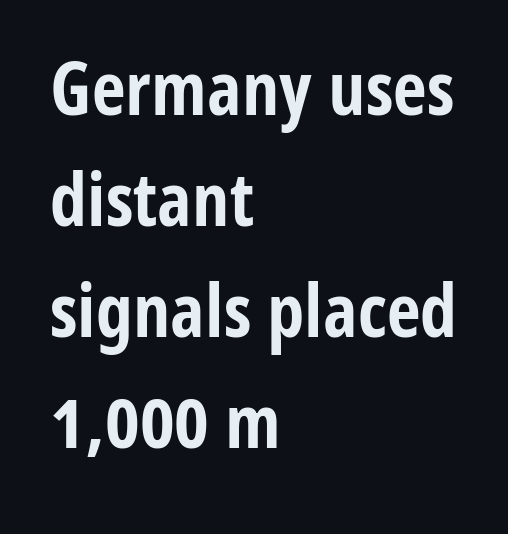
The strokes are fattened all the way to bold. Nope, no serifs anywhere on these letters. Varying glyph widths throughout — classic text-font behaviour. No italicization has been applied; the sample stays upright. The paragraph has a hard left edge and a soft right edge. How are the letters spaced? Ordinarily, with no added tracking.
